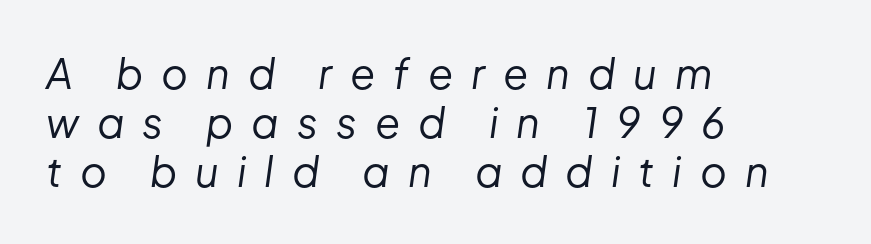
The compositor pushed each line to the left boundary. Italic? Definitely — the glyphs are oblique. In terms of letterspacing, this is a distinctly airy, spread setting. The face looks like a standard text weight, possibly lighter.
